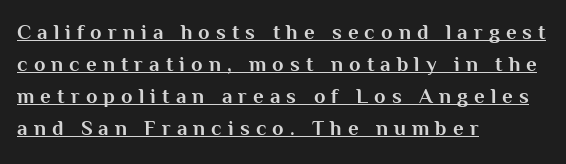
Honestly, the letter spacing is so wide it's the main thing you notice. Quick note: underline on. The specimen reads as upright at a glance. These lines sit exactly where default settings would place them. The typesetting leans heavy: a genuine bold. The paragraph shown leans on its left margin.
